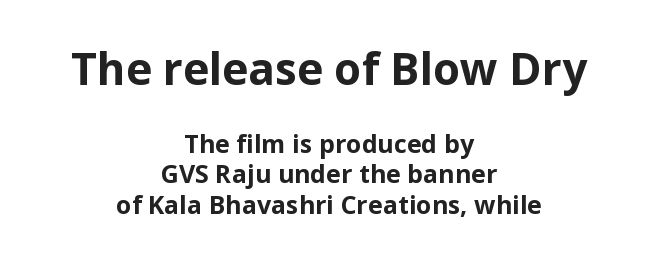
Q: Is the text bold? A: Yes.
Q: Is the text italic (slanted)? A: No, it is upright.
Q: Is the typeface a serif or a sans-serif typeface? A: Sans-serif.
Q: Is the text underlined? A: No.
Q: How is the paragraph aligned? A: Centered.
Q: Is the spacing between letters normal or unusually wide? A: Normal.
Q: Which block of text is set in a larger size, the first (top) or the second (bottom)? A: The first (top) one.
Q: Width (condensed, normal, or wide)? A: Normal.
Q: Stroke contrast? A: Low.
Q: x-height? A: Medium.
Q: Monospaced? A: No.
